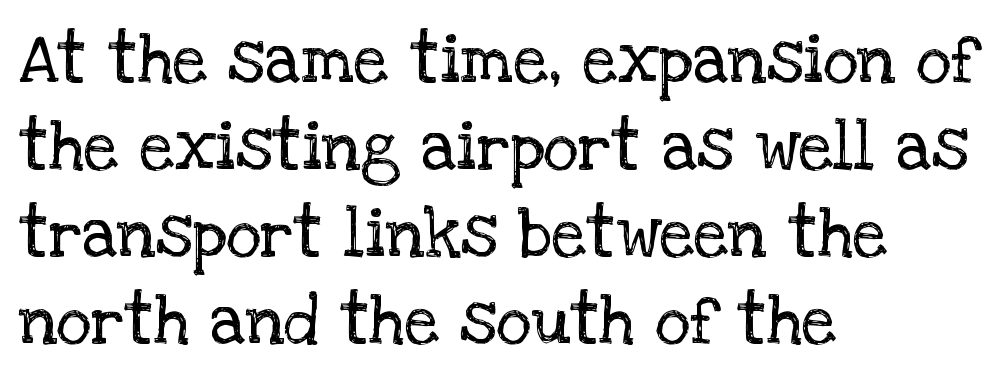
The image shows 68 px regular-weight serif type, upright; set left-aligned, normal line spacing (1.28x), normal letter spacing, not underlined; low stroke contrast and a large x-height.
